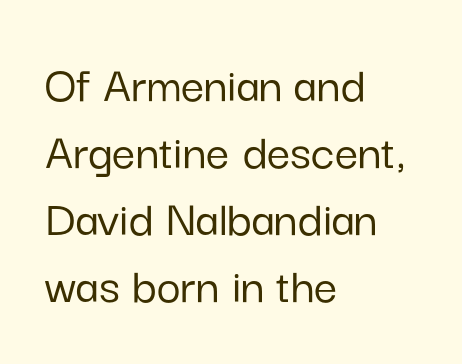
{"serif": "no", "italic": "no", "width": "normal", "stroke_contrast": "low", "x_height": "medium", "monospaced": "no", "underline": "no", "align": "left", "line_spacing": "normal", "line_spacing_ratio": 1.29, "letter_spacing": "normal", "letter_spacing_em": 0.0, "glyph_px": 52}
